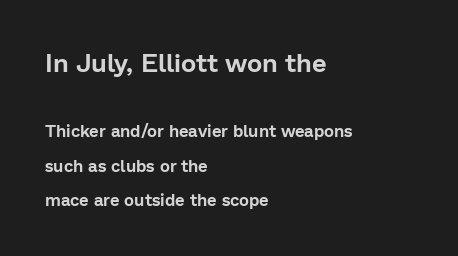
The gaps between neighbouring characters are ordinary and unremarkable. Tall strokes in this sample are plumb rather than angled. Successive baselines arrive slowly, with a big drop between each. Compare the two chunks: the upper has the greater cap height.
